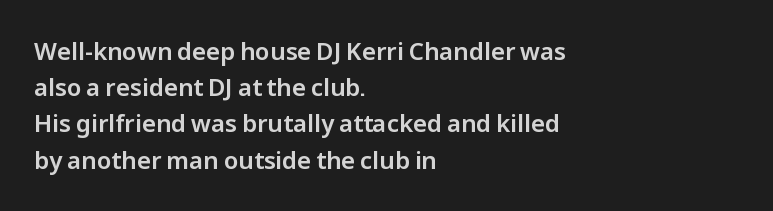
The image shows 24 px text type, upright; set left-aligned, normal line spacing (1.51x), normal letter spacing, not underlined.
